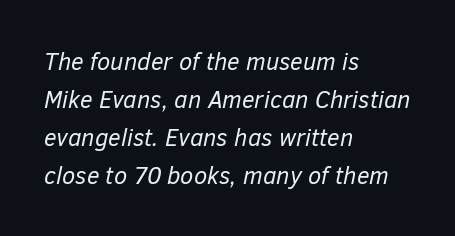
These lines are set flush left with a ragged right edge. The baseline area is clear. The line-height multiplier appears to be the usual default. The specimen reads as italic at a glance. No heavy texture on the line: the type isn't bold.
